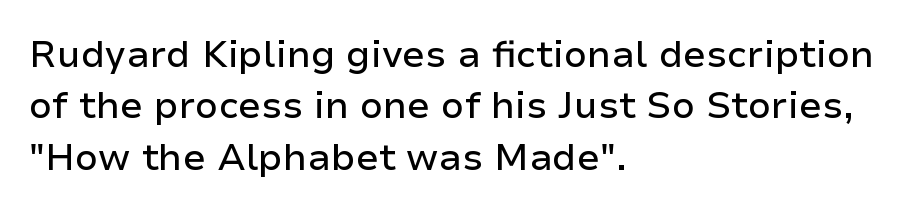
Q: Is the text italic (slanted)? A: No, it is upright.
Q: Is the typeface a serif or a sans-serif typeface? A: Sans-serif.
Q: Is the text underlined? A: No.
Q: How is the paragraph aligned? A: Left-aligned.
Q: Is the spacing between letters normal or unusually wide? A: Normal.
Q: Is the spacing between lines tight, normal or loose? A: Normal.
Q: Width (condensed, normal, or wide)? A: Normal.
Q: Stroke contrast? A: Low.
Q: x-height? A: Medium.
Q: Monospaced? A: No.
